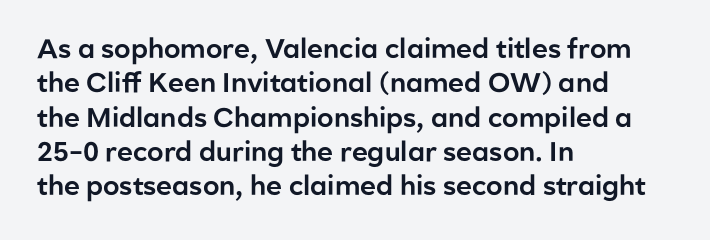
Q: Is the text italic (slanted)? A: No, it is upright.
Q: Is the text underlined? A: No.
Q: How is the paragraph aligned? A: Left-aligned.
Q: Is the spacing between letters normal or unusually wide? A: Normal.
Q: Is the spacing between lines tight, normal or loose? A: Normal.
